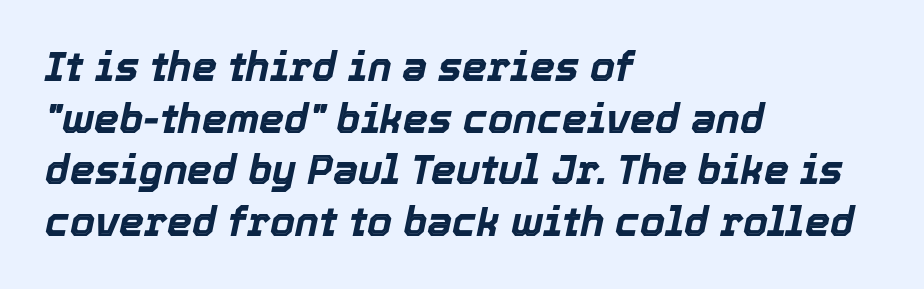
{"italic": "yes", "lean": "right", "slant_degrees": 12, "bold": "yes", "weight": "bold", "width": "normal", "x_height": "medium", "monospaced": "no", "underline": "no", "align": "left", "line_spacing": "normal", "line_spacing_ratio": 1.29, "letter_spacing": "normal", "letter_spacing_em": 0.0, "glyph_px": 40}
